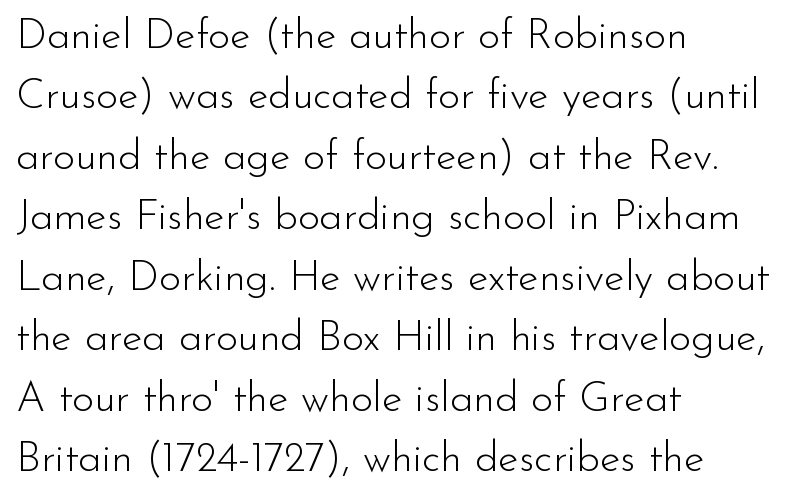
The image shows 42 px light sans-serif type, upright; set left-aligned, normal line spacing (1.44x), normal letter spacing, not underlined; low stroke contrast and a small x-height.
